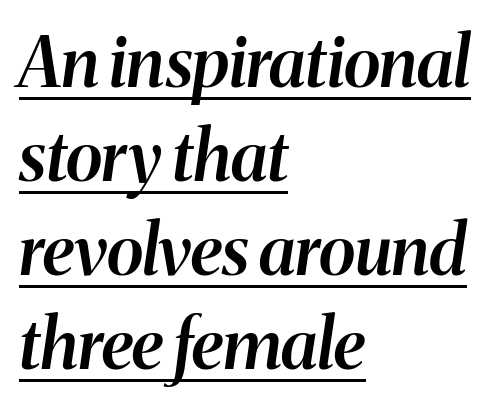
Bold? Not quite — semibold, heavier than regular but stopping short. The words here are underlined. Notice how the passage keeps a crisp vertical edge on the left only. If you drew a line through each stem, it would be angled. The letterforms sit shoulder to shoulder at normal distance. Is this a fixed-width face? No — the glyphs have proportional, varying widths.
